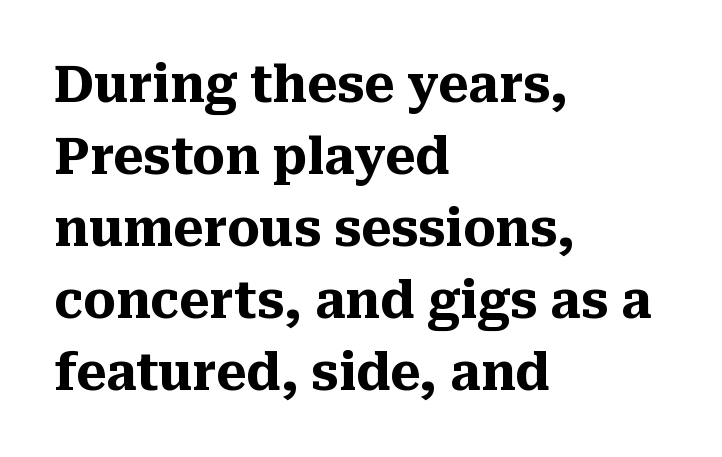
{"serif": "yes", "italic": "no", "bold": "yes", "weight": "heavy", "width": "normal", "stroke_contrast": "medium", "x_height": "medium", "monospaced": "no", "underline": "no", "align": "left", "line_spacing": "normal", "line_spacing_ratio": 1.41, "letter_spacing": "normal", "letter_spacing_em": 0.0, "glyph_px": 51}
